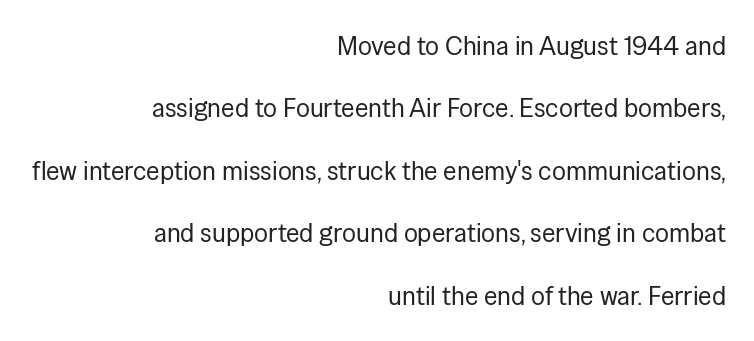
Q: Is the text bold? A: No.
Q: Is the text italic (slanted)? A: No, it is upright.
Q: Is the text underlined? A: No.
Q: How is the paragraph aligned? A: Right-aligned.
Q: Is the spacing between letters normal or unusually wide? A: Normal.
Q: Is the spacing between lines tight, normal or loose? A: Loose.
